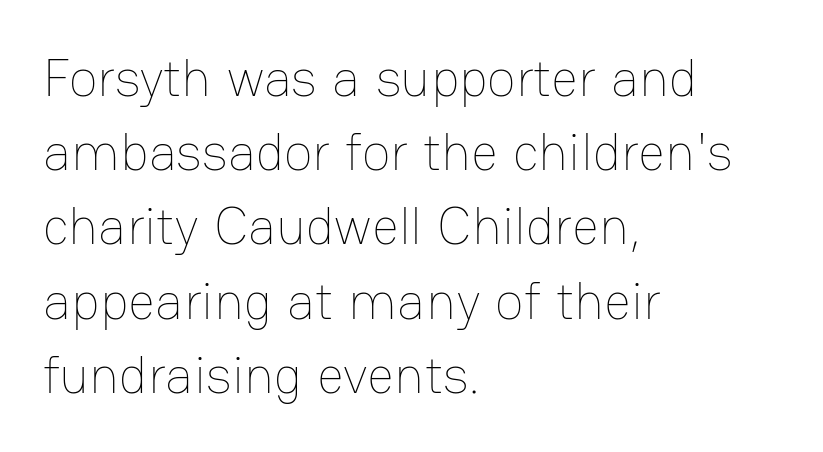
Casual observation: everything's shoved over to the left. Note the varied advance widths — an 'i' is clearly narrower than an 'm'. This rendering leaves character spacing at its baseline value. Posture: vertical.
